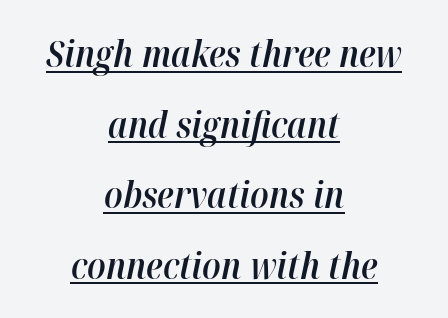
The image shows 36 px semibold type, italic (leaning right); set centered, loose line spacing (1.96x), normal letter spacing, underlined; high stroke contrast and a medium x-height.
